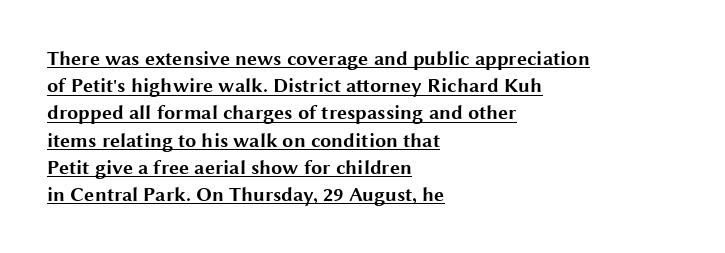
The image shows 20 px bold type, upright; set left-aligned, normal line spacing (1.36x), normal letter spacing, underlined.
